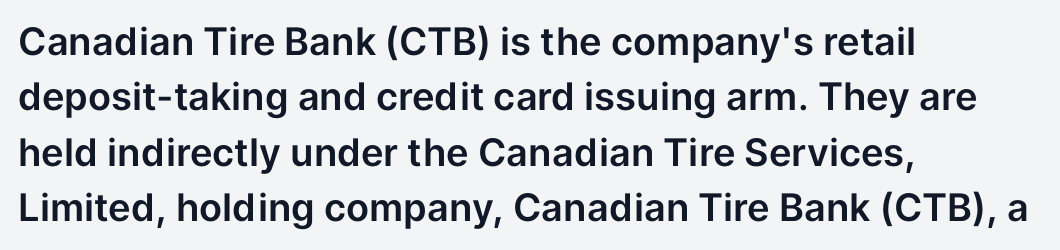
The image shows 38 px sans-serif type, upright; set left-aligned, normal line spacing (1.46x), normal letter spacing, not underlined; low stroke contrast and a medium x-height.
